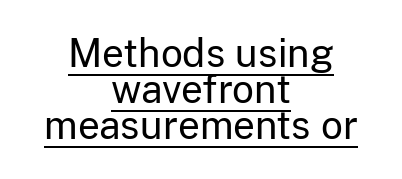
{"serif": "no", "italic": "no", "bold": "no", "weight": "regular", "width": "normal", "stroke_contrast": "low", "x_height": "medium", "monospaced": "no", "underline": "yes", "align": "center", "line_spacing": "tight", "line_spacing_ratio": 0.95, "letter_spacing": "normal", "letter_spacing_em": 0.0, "glyph_px": 38}
